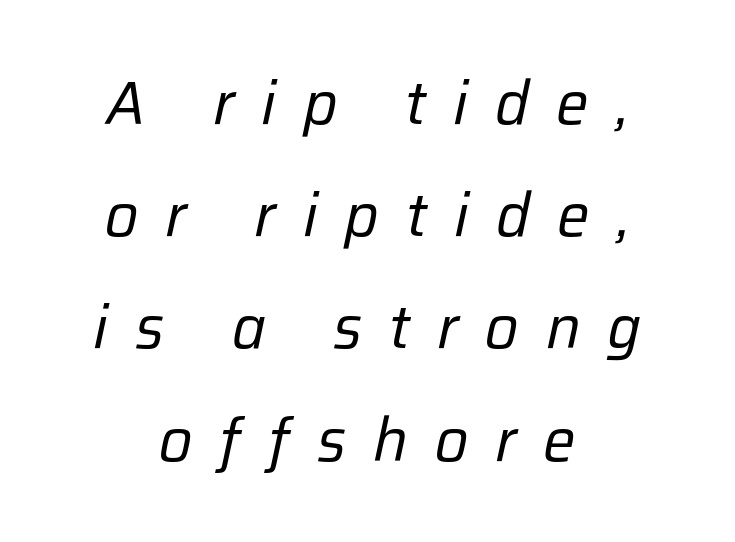
Q: Is the text bold? A: No.
Q: Is the text italic (slanted)? A: Yes, it leans right by about 12 degrees.
Q: Is the text underlined? A: No.
Q: How is the paragraph aligned? A: Centered.
Q: Is the spacing between letters normal or unusually wide? A: Unusually wide.
Q: Width (condensed, normal, or wide)? A: Normal.
Q: Stroke contrast? A: Low.
Q: x-height? A: Medium.
Q: Monospaced? A: No.
